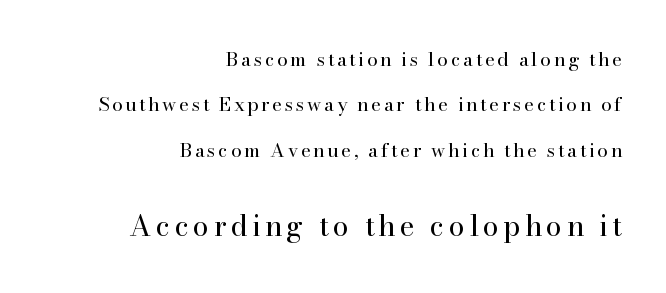
This is serif lettering, the kind often seen in printed books. Honestly, there is no underline to notice here at all. Is this a fixed-width face? No — the glyphs have proportional, varying widths. Notice the wide empty band between every row — that's loose leading. Compared with a flush-left layout, this one pins lines to the opposite, right side.
